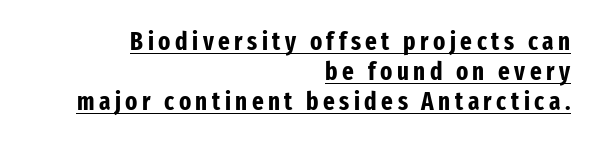
Q: Is the text bold? A: Yes.
Q: Is the text italic (slanted)? A: No, it is upright.
Q: Is the text underlined? A: Yes.
Q: How is the paragraph aligned? A: Right-aligned.
